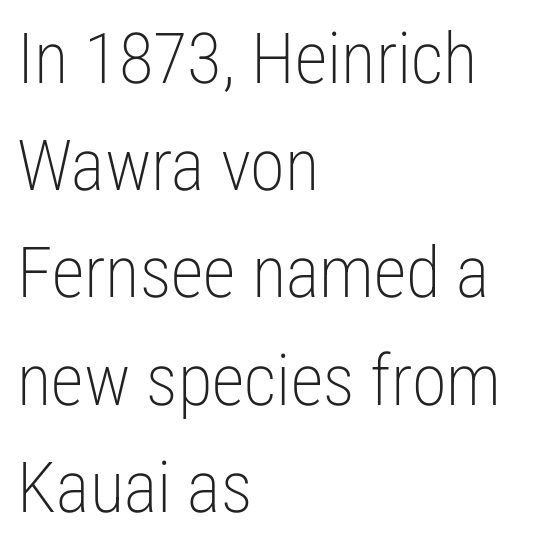
Summary of vertical rhythm: regular, with standard interline spacing. Caption: multi-line text, flush left, ragged right. A roman cut, with each character standing at attention. The zone under the glyphs is completely vacant. This sample has the flowing, uneven cadence of proportional lettering.
